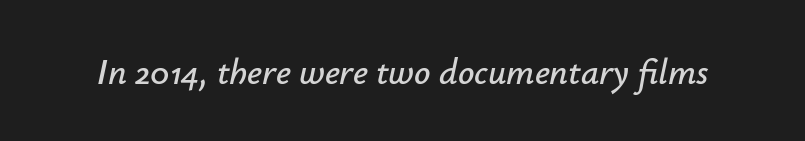
Observe the ordinary spacing: letters are neighbours, not strangers. Compared with ordinary roman type, these characters are visibly tilted. Plain, unruled lines of type. Note the varied advance widths — an 'i' is clearly narrower than an 'm'.
